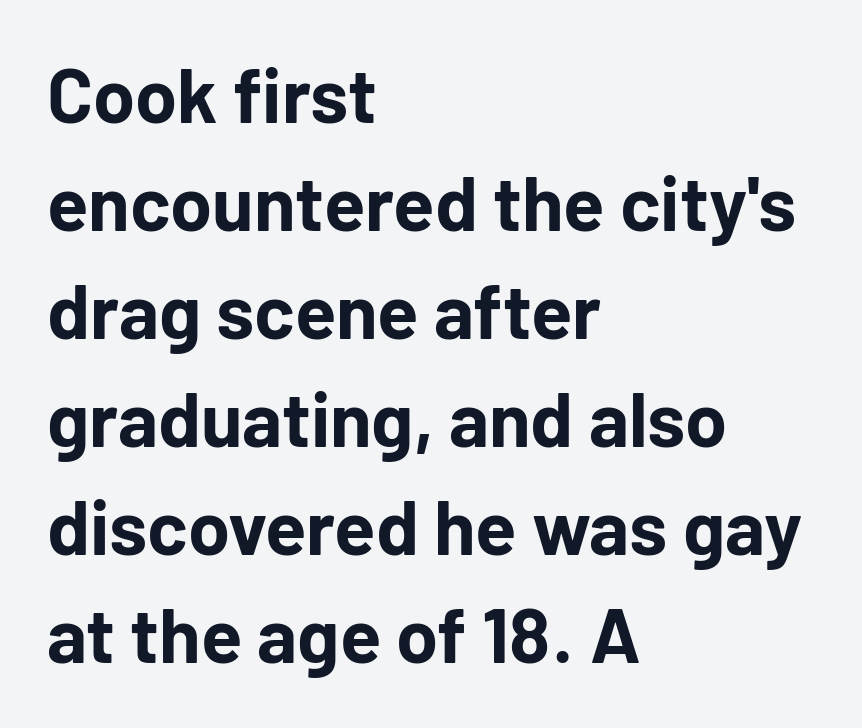
The image shows 76 px bold sans-serif type, upright; set left-aligned, normal line spacing (1.42x), normal letter spacing, not underlined; low stroke contrast and a medium x-height.
